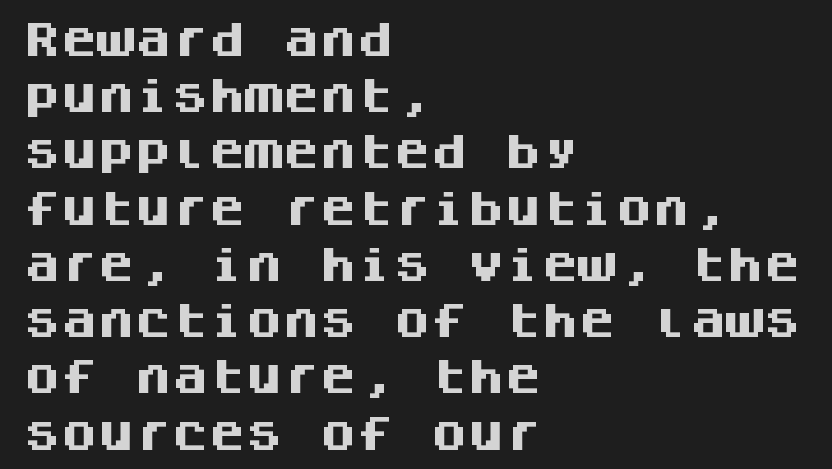
Q: Is the text bold? A: Yes.
Q: Is the text italic (slanted)? A: No, it is upright.
Q: Is the typeface a serif or a sans-serif typeface? A: Sans-serif.
Q: Is the text underlined? A: No.
Q: How is the paragraph aligned? A: Left-aligned.
Q: Is the spacing between letters normal or unusually wide? A: Normal.
Q: Is the spacing between lines tight, normal or loose? A: Normal.
Q: Width (condensed, normal, or wide)? A: Normal.
Q: Stroke contrast? A: Medium.
Q: x-height? A: Large.
Q: Monospaced? A: Yes.
